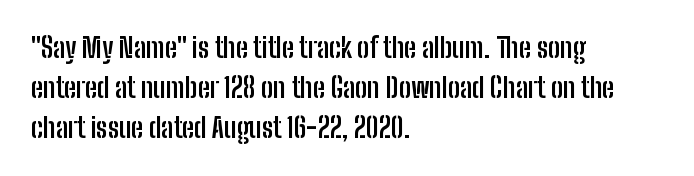
The rag falls on the right side of this text block. The axis of the letterforms is exactly vertical. Descender tails drop into unmarked territory. Inter-character spacing is left at the font's built-in metrics. Heavy, bold letterforms.
